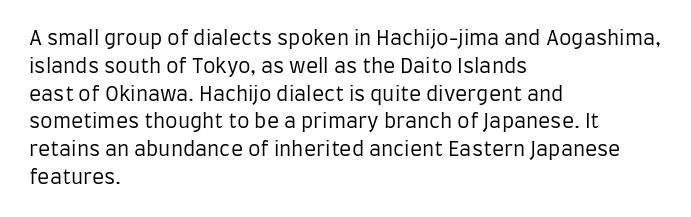
The image shows 20 px text type, upright; set left-aligned, normal line spacing (1.39x), normal letter spacing, not underlined.
